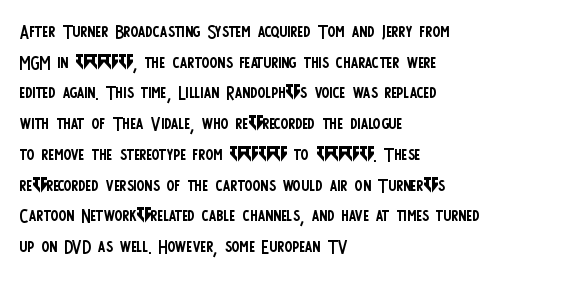
{"italic": "no", "bold": "no", "underline": "no", "align": "left", "line_spacing": "normal", "line_spacing_ratio": 1.28, "letter_spacing": "normal", "letter_spacing_em": 0.0, "glyph_px": 24}
